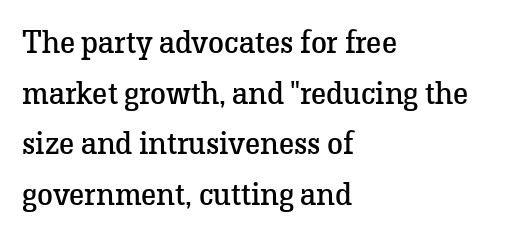
Q: Is the text bold? A: No.
Q: Is the text italic (slanted)? A: No, it is upright.
Q: Is the typeface a serif or a sans-serif typeface? A: Serif.
Q: Is the text underlined? A: No.
Q: How is the paragraph aligned? A: Left-aligned.
Q: Is the spacing between letters normal or unusually wide? A: Normal.
Q: Is the spacing between lines tight, normal or loose? A: Normal.
Q: Width (condensed, normal, or wide)? A: Normal.
Q: Stroke contrast? A: Low.
Q: x-height? A: Medium.
Q: Monospaced? A: No.
